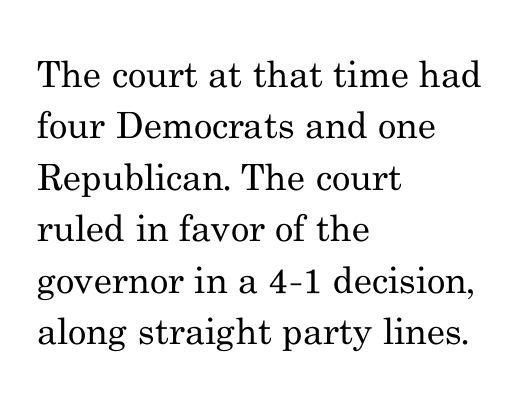
{"serif": "yes", "italic": "no", "bold": "no", "weight": "regular", "width": "normal", "stroke_contrast": "medium", "x_height": "small", "monospaced": "no", "underline": "no", "align": "left", "line_spacing": "normal", "line_spacing_ratio": 1.43, "letter_spacing": "normal", "letter_spacing_em": 0.0, "glyph_px": 36}
